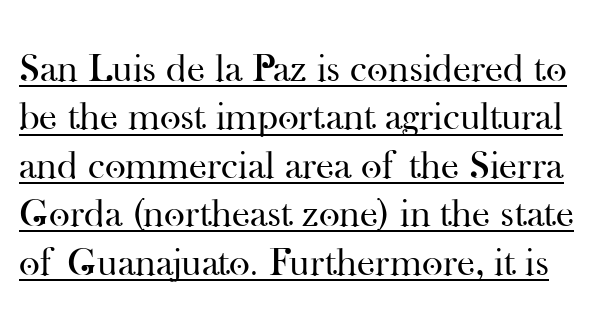
{"serif": "yes", "italic": "no", "bold": "no", "weight": "regular", "width": "normal", "stroke_contrast": "high", "x_height": "small", "monospaced": "no", "underline": "yes", "line_spacing_ratio": 1.21, "letter_spacing": "normal", "letter_spacing_em": 0.0, "glyph_px": 40}
